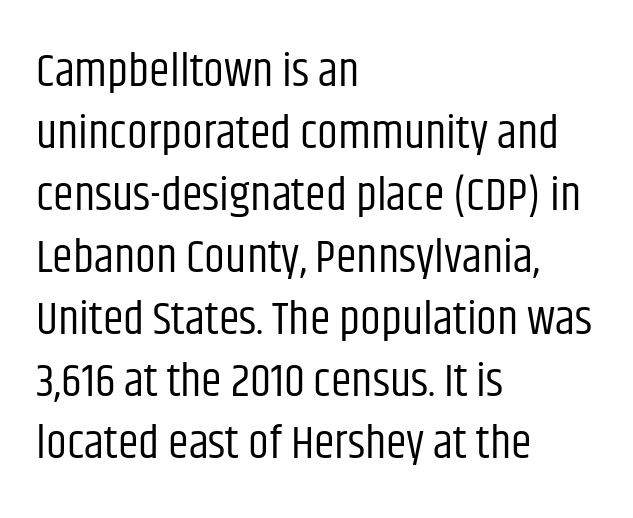
{"serif": "no", "italic": "no", "bold": "no", "weight": "regular", "width": "condensed", "stroke_contrast": "low", "x_height": "large", "monospaced": "no", "underline": "no", "align": "left", "line_spacing": "normal", "line_spacing_ratio": 1.32, "letter_spacing": "normal", "letter_spacing_em": 0.0, "glyph_px": 47}
